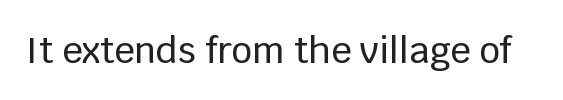
Q: Is the text italic (slanted)? A: No, it is upright.
Q: Is the typeface a serif or a sans-serif typeface? A: Sans-serif.
Q: Is the text underlined? A: No.
Q: Is the spacing between letters normal or unusually wide? A: Normal.
Q: Width (condensed, normal, or wide)? A: Normal.
Q: Stroke contrast? A: Low.
Q: x-height? A: Large.
Q: Monospaced? A: No.
